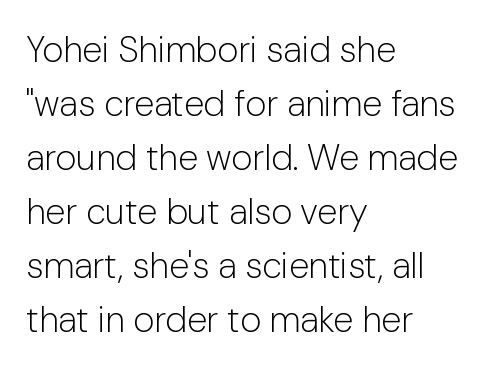
The baseline area is clear. Layout note: lines flush left. Compared with typical body copy, the letter spacing here is the same. Examine the stroke ends and you'll find no serifs. Summary of vertical rhythm: regular, with standard interline spacing. It's the straight-up-and-down kind of type.
